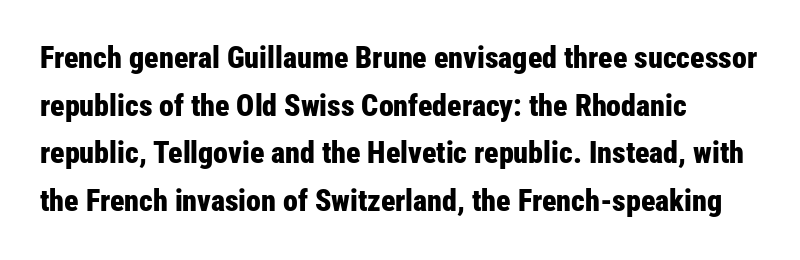
Examine the stroke ends and you'll find no serifs. Caption: standard tracking, unaltered. The rows are spaced the way most documents space them. Bare-footed words on every line.
